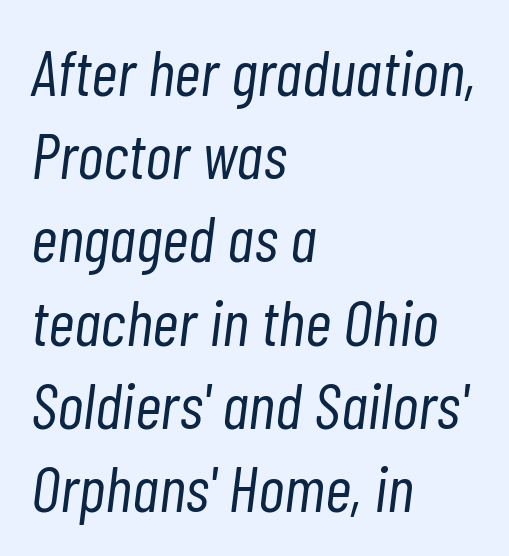
{"italic": "yes", "lean": "right", "slant_degrees": 7, "bold": "no", "weight": "light", "width": "condensed", "stroke_contrast": "low", "x_height": "medium", "monospaced": "no", "underline": "no", "align": "left", "line_spacing": "normal", "line_spacing_ratio": 1.28, "letter_spacing": "normal", "letter_spacing_em": 0.0, "glyph_px": 65}
